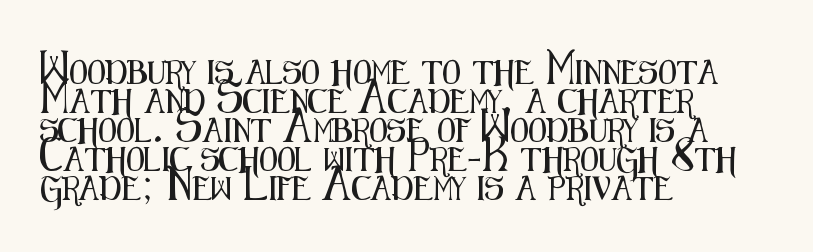
{"italic": "no", "underline": "no", "align": "left", "line_spacing_ratio": 1.21, "letter_spacing": "normal", "letter_spacing_em": 0.0, "glyph_px": 24}
